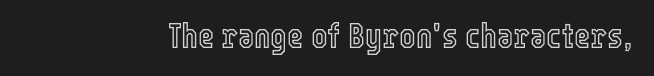
Proportional: the letters do not fall into vertical columns. The specimen omits any rule beneath the text block's lines. Does extra space separate the letters? No, they use regular spacing. These lines were composed using upright roman letters.
